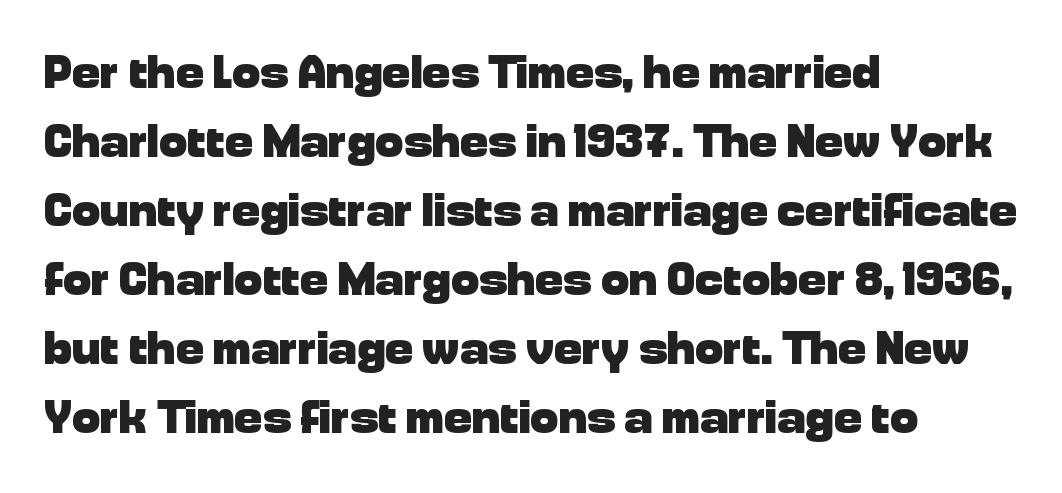
These lines keep a tight, regular rhythm from letter to letter. Are there feet on the stems? There aren't — it's a sans. Anything drawn beneath the words? Only blank space. This is the regular roman posture of the typeface. Notice how the passage keeps a crisp vertical edge on the left only. Evenly set lines give the paragraph a standard silhouette.
